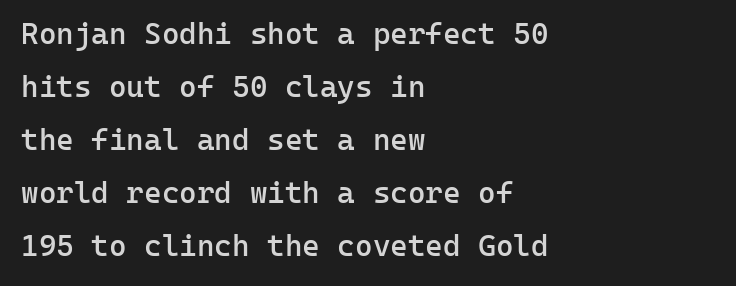
{"serif": "no", "italic": "no", "bold": "semi", "weight": "semibold", "width": "normal", "stroke_contrast": "low", "x_height": "medium", "monospaced": "yes", "underline": "no", "align": "left", "line_spacing_ratio": 1.77, "letter_spacing": "normal", "letter_spacing_em": 0.0, "glyph_px": 30}
